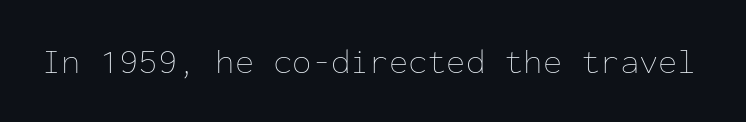
{"italic": "no", "bold": "no", "weight": "thin", "width": "normal", "stroke_contrast": "low", "x_height": "medium", "monospaced": "yes", "underline": "no", "letter_spacing": "normal", "letter_spacing_em": 0.0, "glyph_px": 35}
